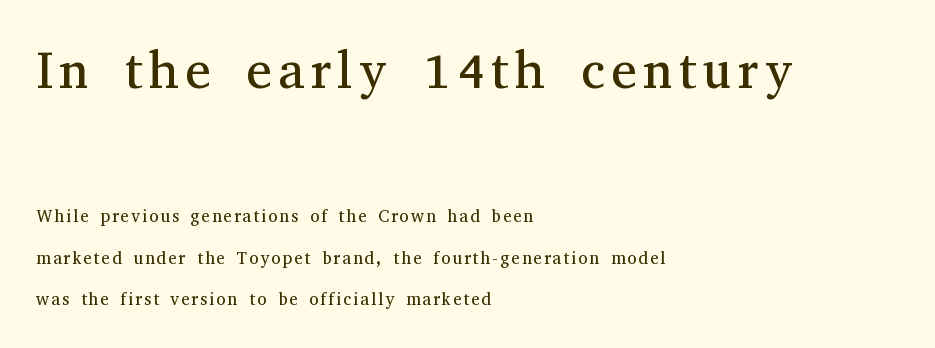
Q: Is the text bold? A: No.
Q: Is the text italic (slanted)? A: No, it is upright.
Q: Is the typeface a serif or a sans-serif typeface? A: Serif.
Q: Is the text underlined? A: No.
Q: How is the paragraph aligned? A: Left-aligned.
Q: Is the spacing between lines tight, normal or loose? A: Loose.
Q: Which block of text is set in a larger size, the first (top) or the second (bottom)? A: The first (top) one.
Q: Width (condensed, normal, or wide)? A: Normal.
Q: Stroke contrast? A: Medium.
Q: x-height? A: Medium.
Q: Monospaced? A: No.
